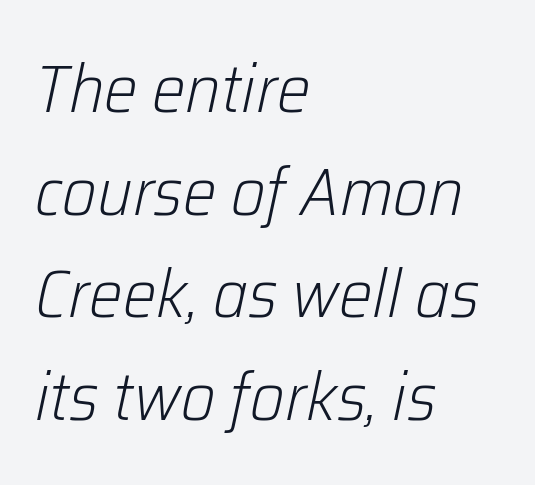
Compared with ordinary roman type, these characters are visibly tilted. What's the leading like? Ordinary, nothing unusual. Each letter keeps its own natural width here, so spacing adapts to shape. Is the letter spacing exaggerated? No — it looks like the ordinary default. Rule under the text: the space is simply empty. The font is comparable to plain body text, perhaps lighter.
